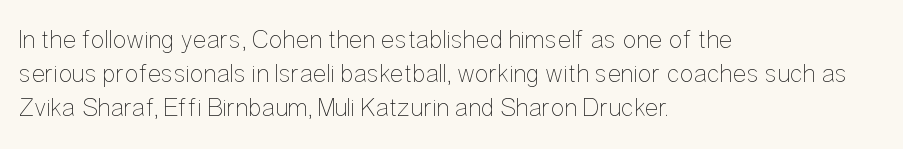
Q: Is the text bold? A: No.
Q: Is the text italic (slanted)? A: No, it is upright.
Q: Is the text underlined? A: No.
Q: How is the paragraph aligned? A: Left-aligned.
Q: Is the spacing between letters normal or unusually wide? A: Normal.
Q: Is the spacing between lines tight, normal or loose? A: Normal.
